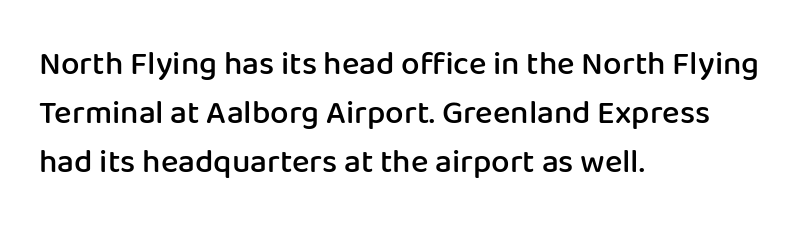
Anything drawn beneath the words? Only blank space. A typesetter would call this proportional, since set widths differ per character. If you measured baseline to baseline, you'd find a middling distance. The font family rendered here belongs to the sans-serif group.
